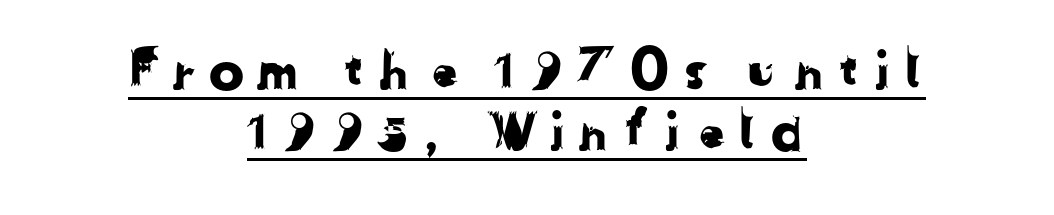
Q: Is the typeface a serif or a sans-serif typeface? A: Sans-serif.
Q: Is the text underlined? A: Yes.
Q: How is the paragraph aligned? A: Centered.
Q: Is the spacing between letters normal or unusually wide? A: Unusually wide.
Q: Is the spacing between lines tight, normal or loose? A: Tight.
Q: Width (condensed, normal, or wide)? A: Normal.
Q: Stroke contrast? A: Low.
Q: x-height? A: Medium.
Q: Monospaced? A: No.
